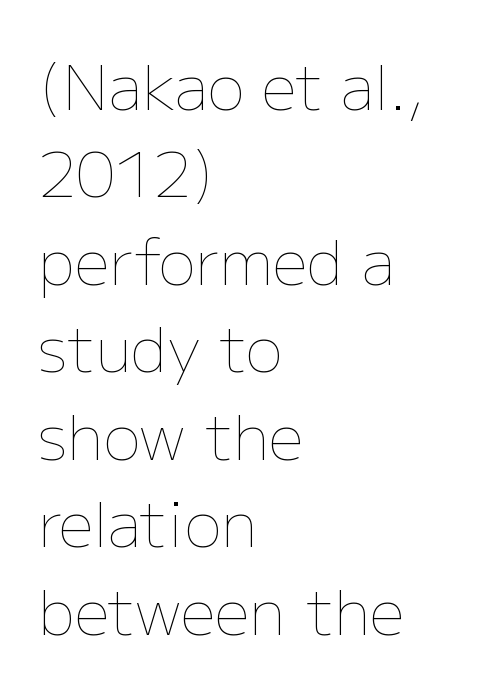
The image shows 62 px thin type, upright; set left-aligned, normal line spacing (1.41x), normal letter spacing, not underlined; low stroke contrast and a medium x-height.
